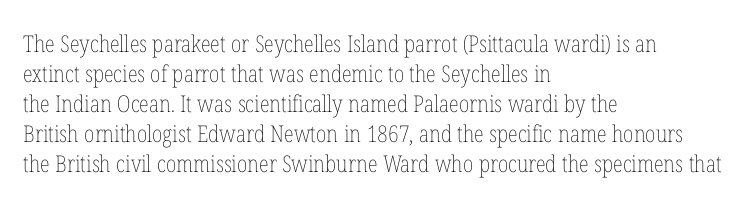
The image shows 23 px text type, upright; set left-aligned, normal line spacing (1.3x), normal letter spacing, not underlined.
